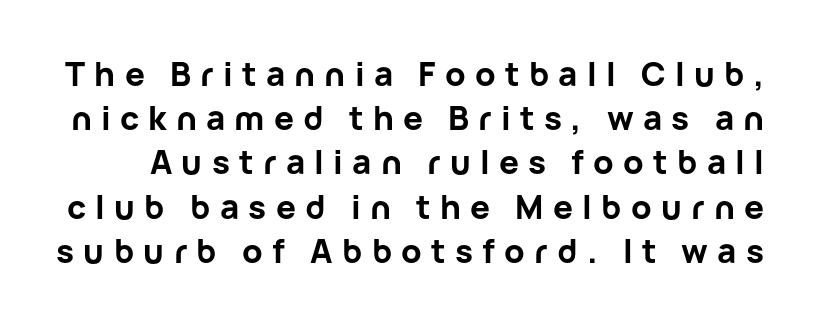
The image shows 33 px bold sans-serif type, upright; set normal line spacing (1.34x), unusually wide letter spacing (+0.28 em), not underlined; low stroke contrast and a medium x-height.
